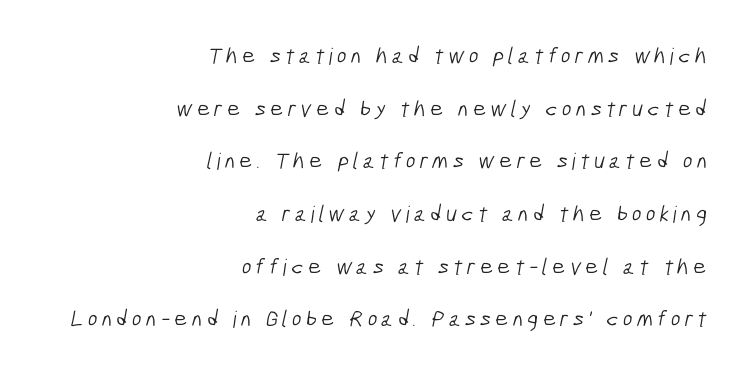
The image shows 23 px text type; set right-aligned, loose line spacing (2.29x), not underlined.
